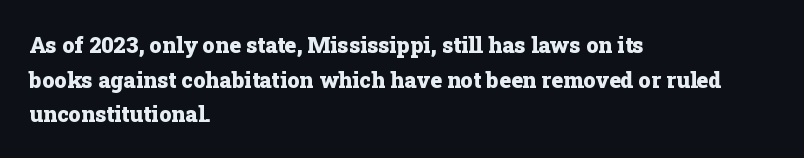
This sample uses an upright cut, with every glyph sitting square on the baseline. Whoever set this chose a conventional vertical rhythm. Students, note that the glyphs here touch the page at normal intervals. Strokes here are thick enough to call this a true bold.
